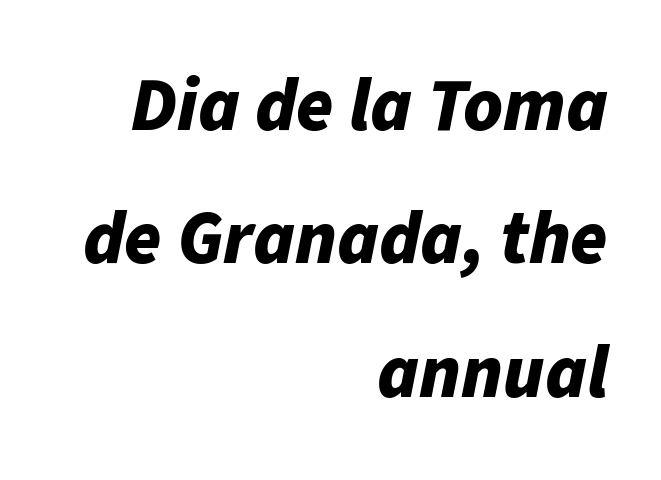
The image shows 75 px bold type, italic (leaning right); set right-aligned, line spacing 1.78x, normal letter spacing, not underlined; low stroke contrast and a medium x-height.
